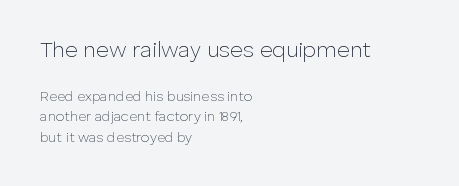
{"italic": "no", "bold": "no", "underline": "no", "align": "left", "line_spacing": "normal", "line_spacing_ratio": 1.46, "letter_spacing": "normal", "letter_spacing_em": 0.0, "larger_block": "first", "size_ratio": 1.57, "glyph_px": 22}
